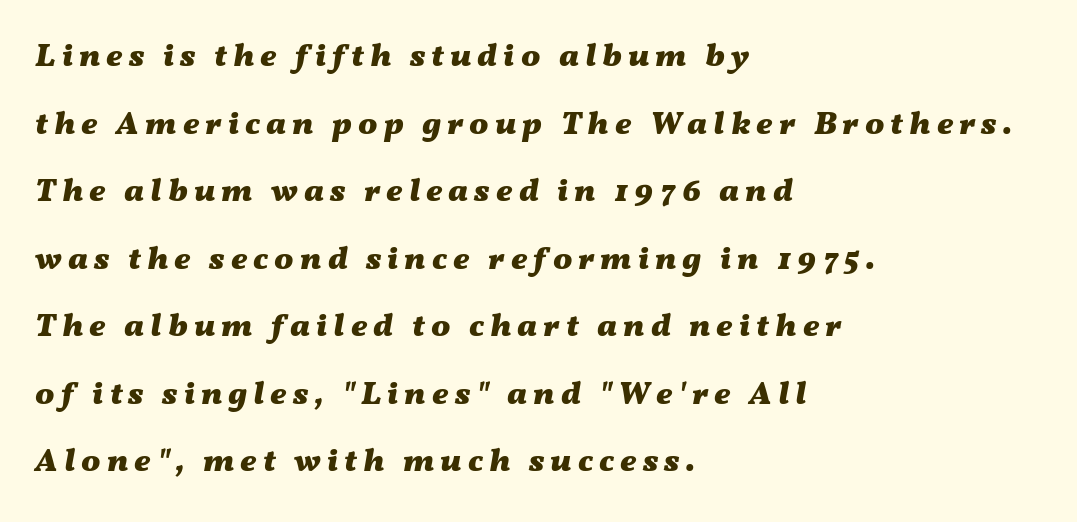
Decoration check: the copy has no underline. The text block is weighted toward the left margin, trailing off unevenly rightward. Widely set lines give the paragraph a tall, airy silhouette. Students, this is bold: see how much ink each stroke carries. Is the type slanted? Yes — the strokes lean at a clear angle. Think of a printed novel: that variable character pitch is what you see here.
